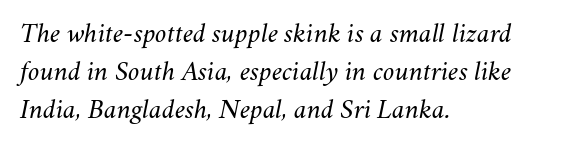
{"italic": "yes", "lean": "right", "slant_degrees": 11, "bold": "no", "weight": "light", "width": "normal", "stroke_contrast": "medium", "x_height": "small", "monospaced": "no", "underline": "no", "align": "left", "line_spacing": "normal", "line_spacing_ratio": 1.31, "letter_spacing": "normal", "letter_spacing_em": 0.0, "glyph_px": 29}
